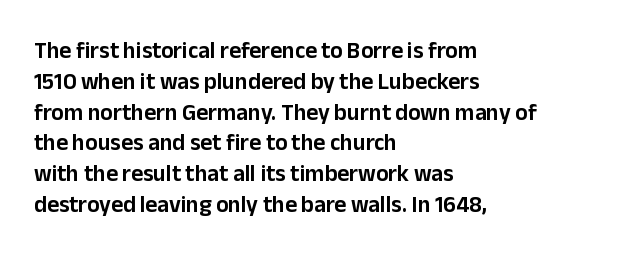
{"italic": "no", "underline": "no", "align": "left", "line_spacing": "normal", "line_spacing_ratio": 1.34, "letter_spacing": "normal", "letter_spacing_em": 0.0, "glyph_px": 23}
